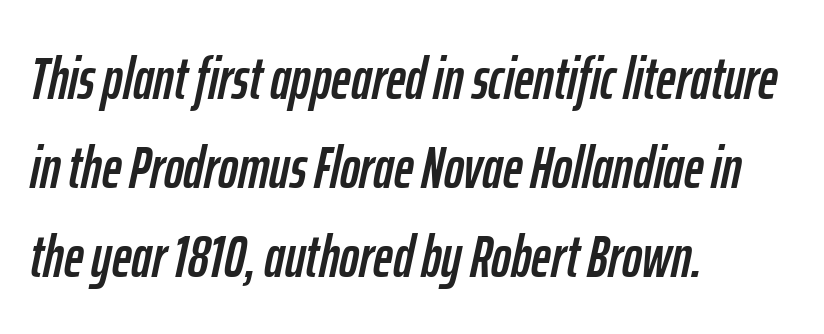
The image shows 60 px condensed type, italic (leaning right); set left-aligned, normal line spacing (1.48x), normal letter spacing, not underlined; low stroke contrast and a medium x-height.
